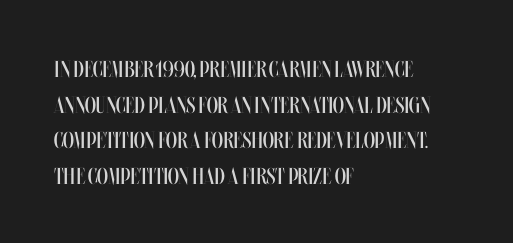
Baseline-to-baseline distance is the conventional proportion of letter height. The passage is arranged the way most books set body copy — flush left. The glyphs are unaccompanied by any horizontal stroke below them. The gaps between neighbouring characters are ordinary and unremarkable.
